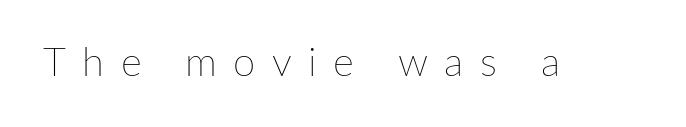
Q: Is the text bold? A: No.
Q: Is the text italic (slanted)? A: No, it is upright.
Q: Is the text underlined? A: No.
Q: Is the spacing between letters normal or unusually wide? A: Unusually wide.
Q: Width (condensed, normal, or wide)? A: Normal.
Q: Stroke contrast? A: Low.
Q: x-height? A: Medium.
Q: Monospaced? A: No.
